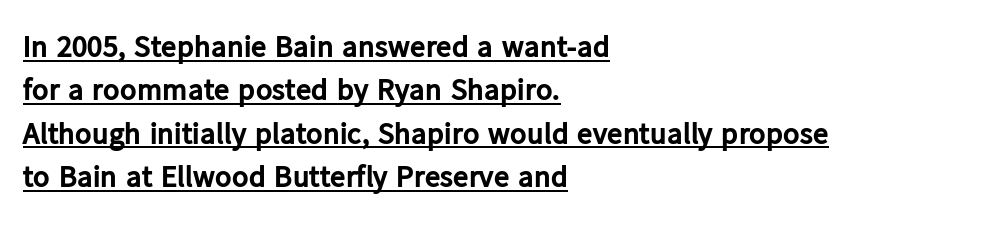
Q: Is the text bold? A: Yes.
Q: Is the text italic (slanted)? A: No, it is upright.
Q: Is the typeface a serif or a sans-serif typeface? A: Sans-serif.
Q: Is the text underlined? A: Yes.
Q: How is the paragraph aligned? A: Left-aligned.
Q: Is the spacing between letters normal or unusually wide? A: Normal.
Q: Is the spacing between lines tight, normal or loose? A: Normal.
Q: Width (condensed, normal, or wide)? A: Normal.
Q: Stroke contrast? A: Low.
Q: x-height? A: Medium.
Q: Monospaced? A: No.
